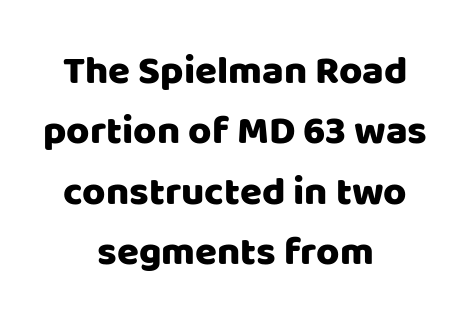
What kind of face is this? One without serifs — a sans. Characters follow at the spacing the type designer built in. Horizontally, the lines are justified to the midpoint only. Each new line begins a customary step beneath the previous one. This sample uses an upright cut, with every glyph sitting square on the baseline.
